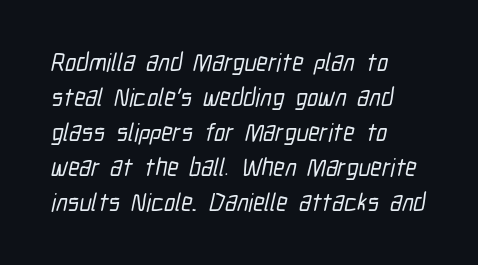
Q: Is the text underlined? A: No.
Q: How is the paragraph aligned? A: Left-aligned.
Q: Is the spacing between letters normal or unusually wide? A: Normal.
Q: Is the spacing between lines tight, normal or loose? A: Normal.
